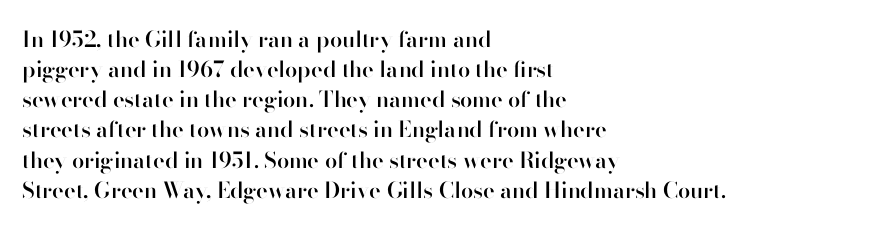
The rows are spaced the way most documents space them. Default kerning and tracking; the words read as compact shapes. Reading down the block, your eye returns to a fixed left position each line. The lettering stays uniformly vertical, giving the passage a roman look. Set as a demibold, roughly 600 on the weight scale.
